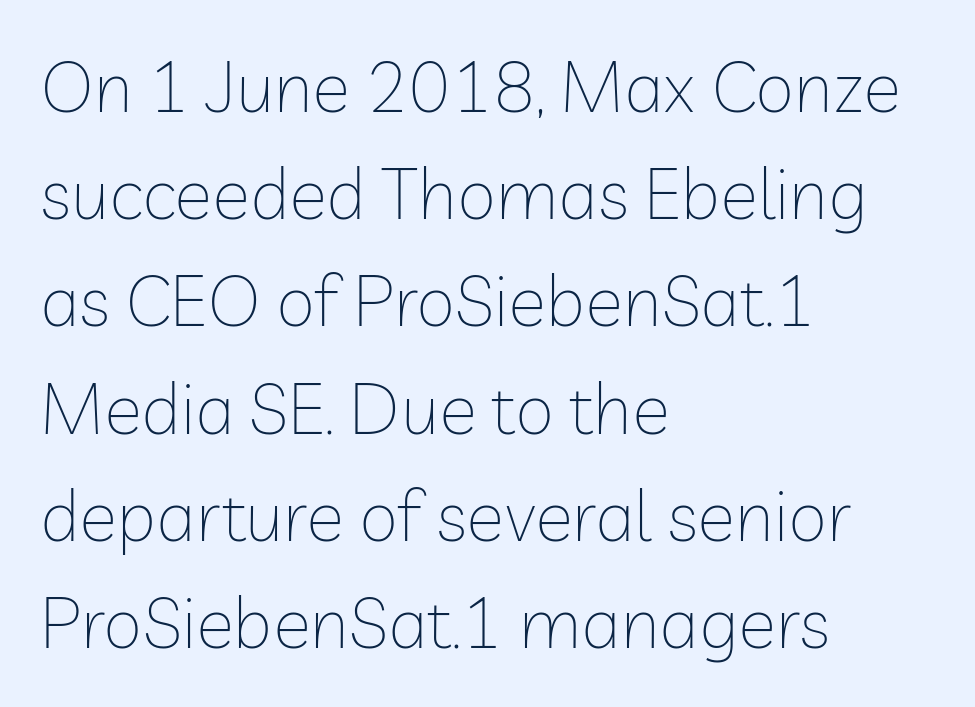
Q: Is the text bold? A: No.
Q: Is the text italic (slanted)? A: No, it is upright.
Q: Is the typeface a serif or a sans-serif typeface? A: Sans-serif.
Q: Is the text underlined? A: No.
Q: How is the paragraph aligned? A: Left-aligned.
Q: Is the spacing between letters normal or unusually wide? A: Normal.
Q: Is the spacing between lines tight, normal or loose? A: Normal.
Q: Width (condensed, normal, or wide)? A: Normal.
Q: Stroke contrast? A: Low.
Q: x-height? A: Medium.
Q: Monospaced? A: No.
